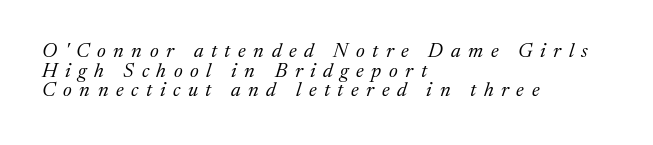
Observe the lean: these are italic letterforms. Does extra space separate the letters? Yes, quite a lot of it. The text block is weighted toward the left margin, trailing off unevenly rightward. Heft: none added — not bold.
